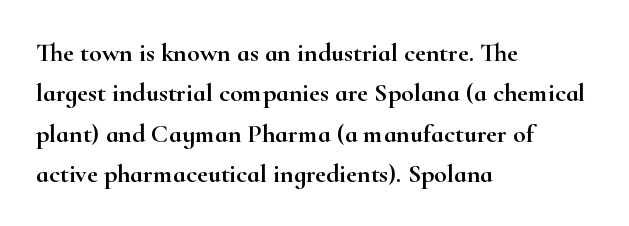
This rendering uses left alignment, leaving the right contour irregular. The vertical gap from one line to the next is medium. The space beneath each line is pristine and unruled. Does extra space separate the letters? No, they use regular spacing. Every character sits straight up, as roman type does.
